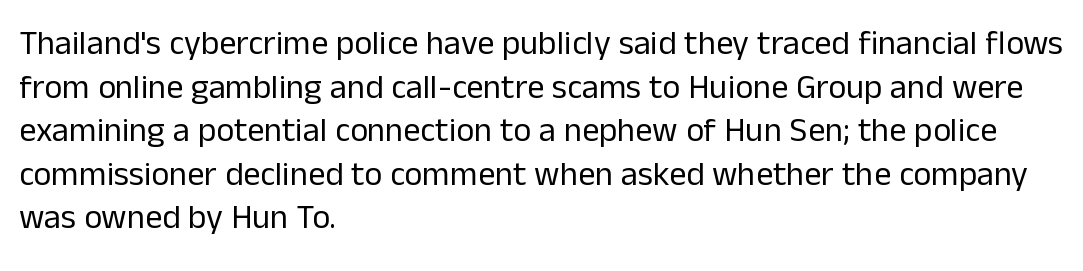
Q: Is the text bold? A: No.
Q: Is the text italic (slanted)? A: No, it is upright.
Q: Is the typeface a serif or a sans-serif typeface? A: Sans-serif.
Q: Is the text underlined? A: No.
Q: How is the paragraph aligned? A: Left-aligned.
Q: Is the spacing between letters normal or unusually wide? A: Normal.
Q: Is the spacing between lines tight, normal or loose? A: Normal.
Q: Width (condensed, normal, or wide)? A: Normal.
Q: Stroke contrast? A: Low.
Q: x-height? A: Medium.
Q: Monospaced? A: No.
